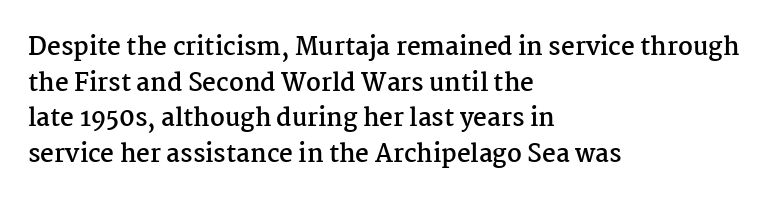
{"italic": "no", "bold": "yes", "underline": "no", "align": "left", "line_spacing": "normal", "line_spacing_ratio": 1.48, "letter_spacing": "normal", "letter_spacing_em": 0.0, "glyph_px": 24}
